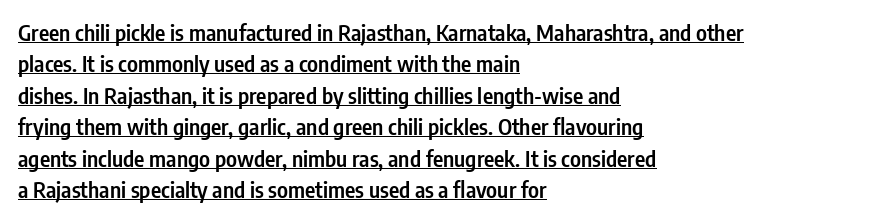
The passage shown stacks its lines at a standard gap. Default kerning and tracking; the words read as compact shapes. Ordinary non-slanted type is in use. A continuous stroke trails under the words, as in a hyperlink.
